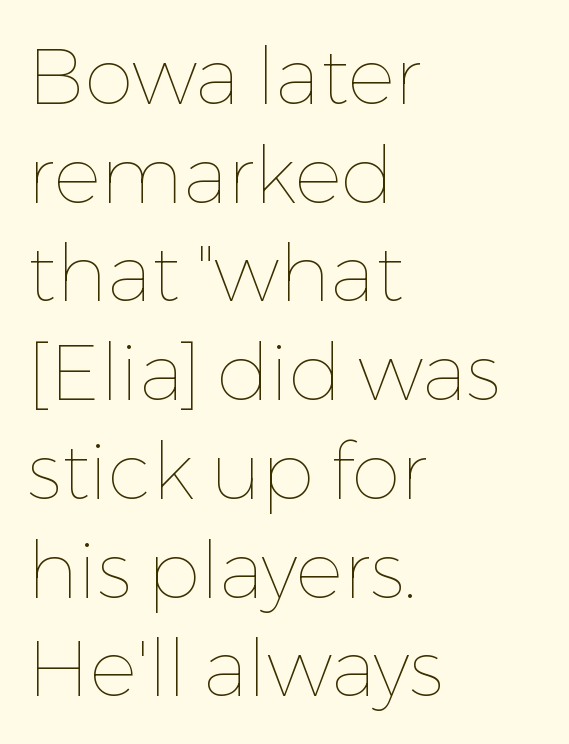
The weight would be labelled regular, book, light, or lighter still. These lines keep a tight, regular rhythm from letter to letter. Honestly, the row spacing looks completely unremarkable. Do the characters align in a grid? No, the font is proportional. The specimen reads as upright at a glance. Clear beneath every line of the passage.
